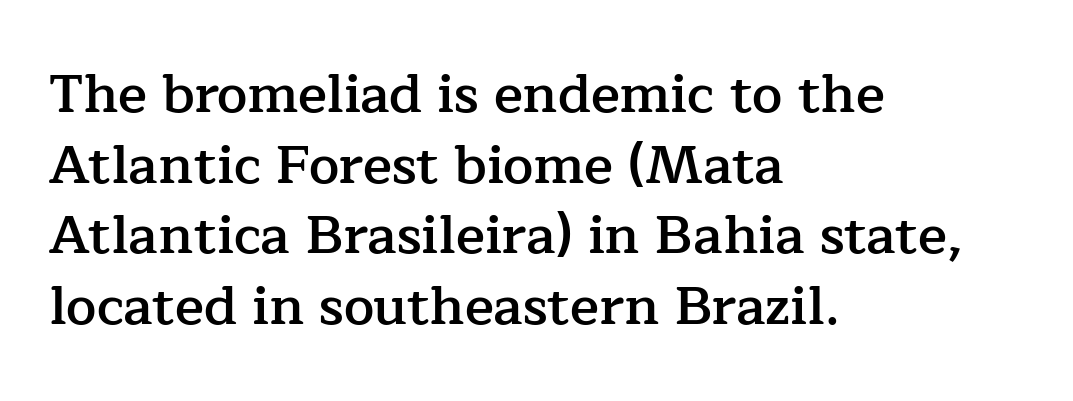
Descenders are the only things crossing below the line. This rendering leaves character spacing at its baseline value. The text block is weighted toward the left margin, trailing off unevenly rightward. Proportional: the letters do not fall into vertical columns. The typeface chosen for these lines features serifs. Weight: semibold (demi).
